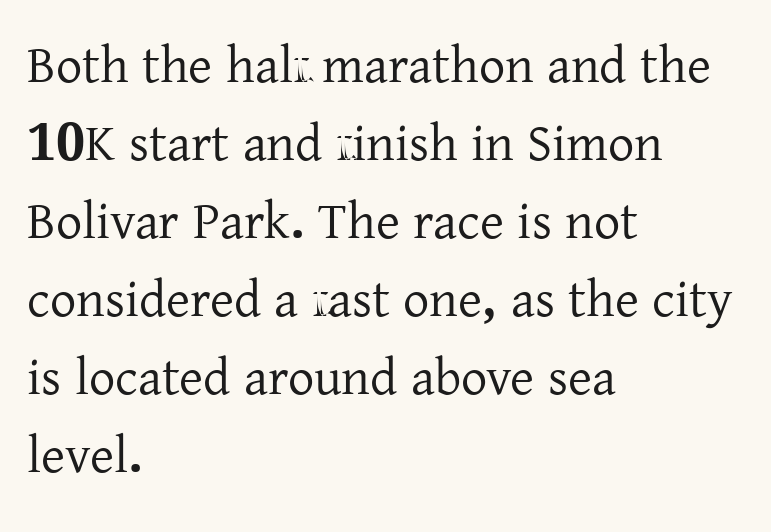
Varying glyph widths throughout — classic text-font behaviour. No extra tracking has been applied to these lines. What's the leading like? Ordinary, nothing unusual. The space beneath each line is pristine and unruled. Horizontal alignment here is leftward, the default for most running prose.
